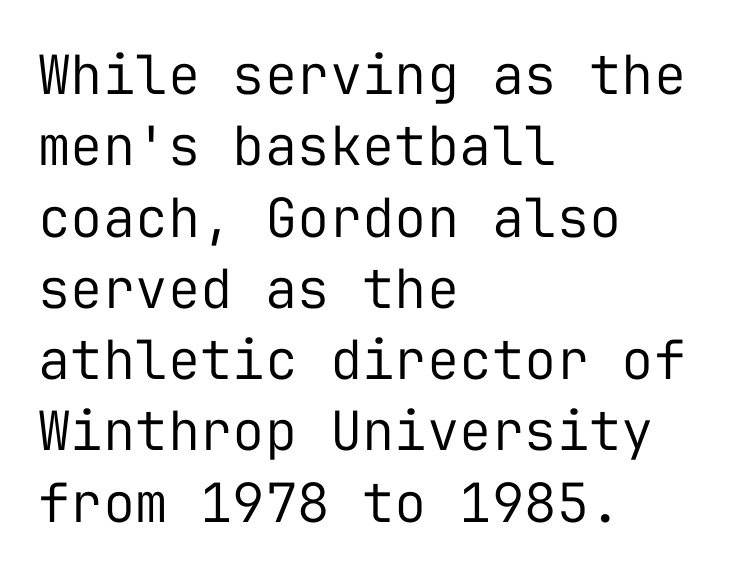
The letters sit at their default tracking, neither squeezed nor spread. The lines sit at an ordinary, default distance from one another. The specimen reads as upright at a glance. Short and long lines alike share a common starting point at left.
